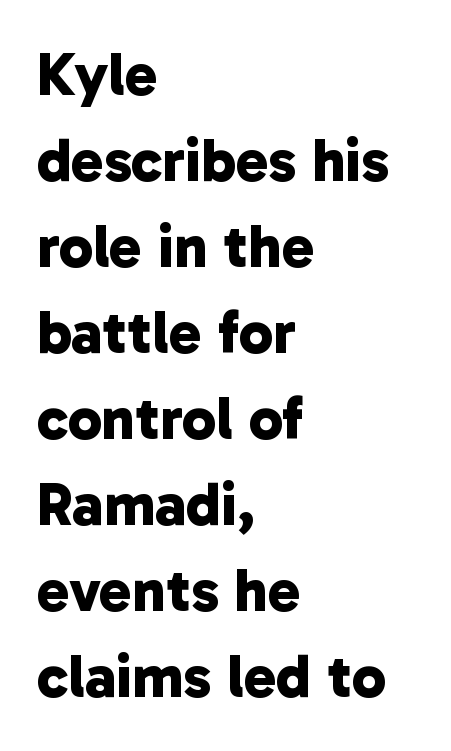
{"serif": "no", "bold": "yes", "weight": "bold", "width": "normal", "stroke_contrast": "low", "x_height": "medium", "monospaced": "no", "underline": "no", "align": "left", "line_spacing": "normal", "line_spacing_ratio": 1.41, "letter_spacing": "normal", "letter_spacing_em": 0.0, "glyph_px": 61}
